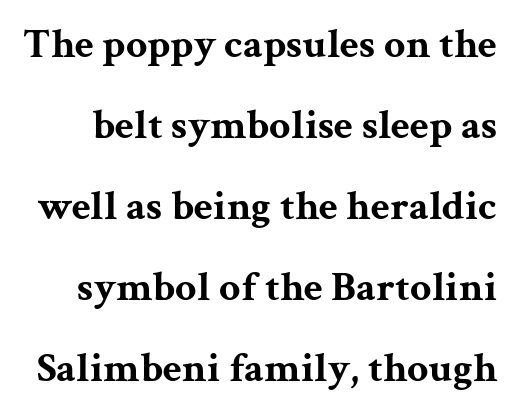
Q: Is the text bold? A: Yes.
Q: Is the text italic (slanted)? A: No, it is upright.
Q: Is the typeface a serif or a sans-serif typeface? A: Serif.
Q: Is the text underlined? A: No.
Q: Is the spacing between letters normal or unusually wide? A: Normal.
Q: Is the spacing between lines tight, normal or loose? A: Loose.
Q: Width (condensed, normal, or wide)? A: Wide.
Q: Stroke contrast? A: Medium.
Q: x-height? A: Medium.
Q: Monospaced? A: No.
